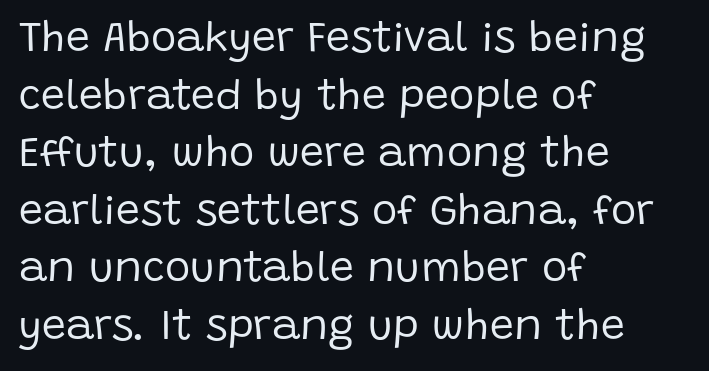
{"serif": "no", "italic": "no", "bold": "no", "weight": "regular", "width": "normal", "stroke_contrast": "low", "x_height": "large", "monospaced": "no", "underline": "no", "align": "left", "line_spacing": "normal", "line_spacing_ratio": 1.34, "letter_spacing": "normal", "letter_spacing_em": 0.0, "glyph_px": 43}
